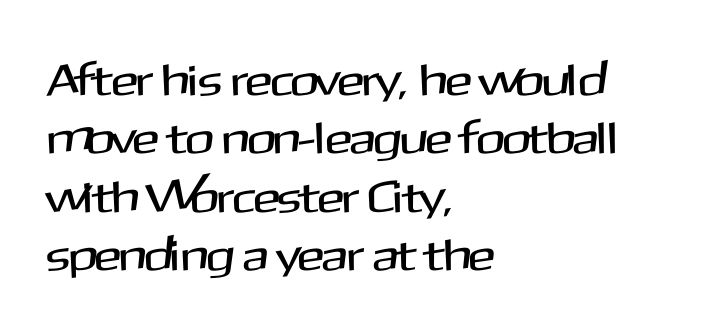
Q: Is the text italic (slanted)? A: No, it is upright.
Q: Is the typeface a serif or a sans-serif typeface? A: Sans-serif.
Q: Is the text underlined? A: No.
Q: How is the paragraph aligned? A: Left-aligned.
Q: Is the spacing between letters normal or unusually wide? A: Normal.
Q: Is the spacing between lines tight, normal or loose? A: Normal.
Q: Width (condensed, normal, or wide)? A: Normal.
Q: Stroke contrast? A: Medium.
Q: x-height? A: Medium.
Q: Monospaced? A: No.
